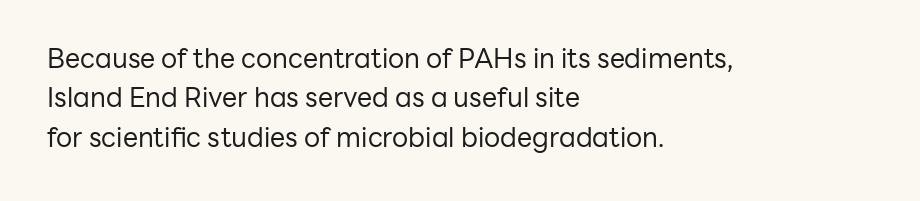
Quick note: not italic, upright. Is the stroke heavy? The answer is a plain regular-or-lighter. The setting favours the left margin, as ordinary paragraphs usually do. Has an underline been added? It has not. Tracking here is standard; glyphs follow each other at the usual distance. Line spacing here is normal.
